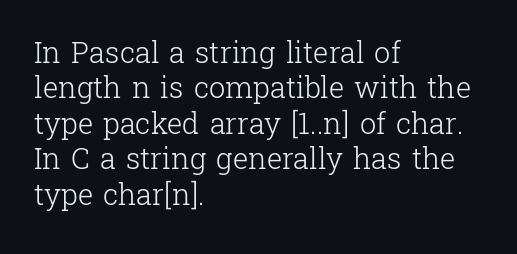
Q: Is the text bold? A: No.
Q: Is the text italic (slanted)? A: No, it is upright.
Q: Is the typeface a serif or a sans-serif typeface? A: Serif.
Q: Is the text underlined? A: No.
Q: How is the paragraph aligned? A: Left-aligned.
Q: Is the spacing between letters normal or unusually wide? A: Normal.
Q: Width (condensed, normal, or wide)? A: Normal.
Q: Stroke contrast? A: Low.
Q: x-height? A: Medium.
Q: Monospaced? A: No.
